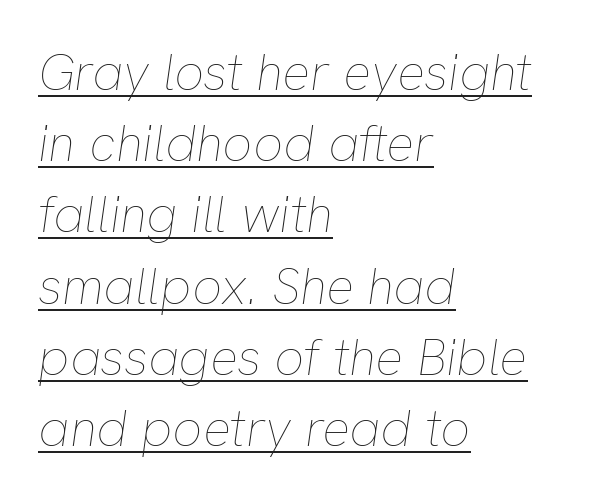
Short and long lines alike share a common starting point at left. The lines sit at an ordinary, default distance from one another. Is this a heavy cut? Hardly; it is regular or lighter. The glyphs are accompanied by a horizontal stroke just below them. The specimen reads as italic at a glance. Each letter keeps its own natural width here, so spacing adapts to shape.
